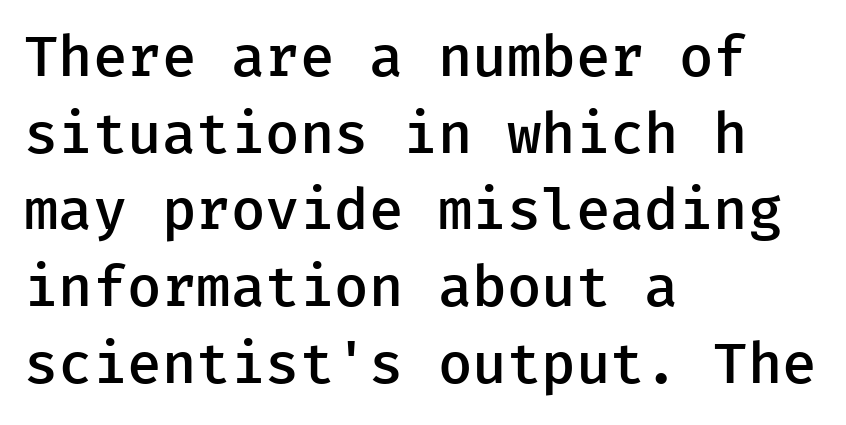
{"serif": "no", "italic": "no", "bold": "semi", "weight": "semibold", "width": "normal", "stroke_contrast": "low", "x_height": "medium", "underline": "no", "align": "left", "line_spacing": "normal", "line_spacing_ratio": 1.37, "letter_spacing": "normal", "letter_spacing_em": 0.0, "glyph_px": 56}
